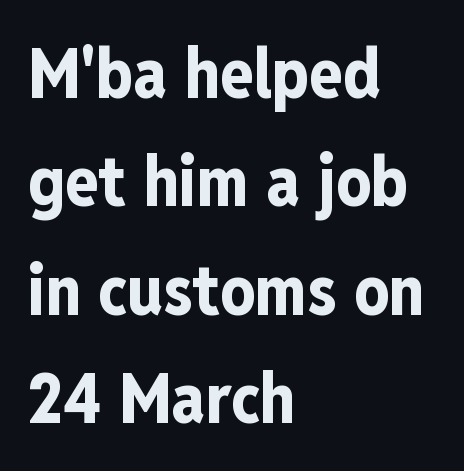
Q: Is the text bold? A: Yes.
Q: Is the text italic (slanted)? A: No, it is upright.
Q: Is the typeface a serif or a sans-serif typeface? A: Sans-serif.
Q: Is the text underlined? A: No.
Q: How is the paragraph aligned? A: Left-aligned.
Q: Is the spacing between letters normal or unusually wide? A: Normal.
Q: Is the spacing between lines tight, normal or loose? A: Normal.
Q: Width (condensed, normal, or wide)? A: Condensed.
Q: Stroke contrast? A: Low.
Q: x-height? A: Medium.
Q: Monospaced? A: No.
